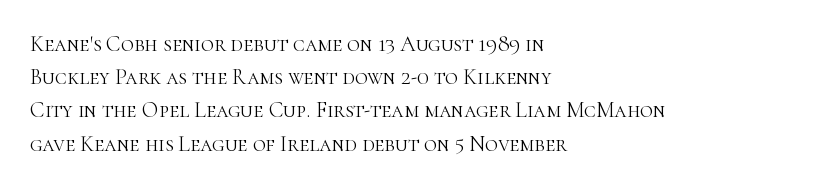
Tall strokes in this sample are plumb rather than angled. Weight: regular or lighter. Tracking value appears to be zero — textbook default spacing. The passage shown stacks its lines at a standard gap. The lines in this sample share a left origin and differ only in where they stop. Anything drawn beneath the words? Only blank space.
